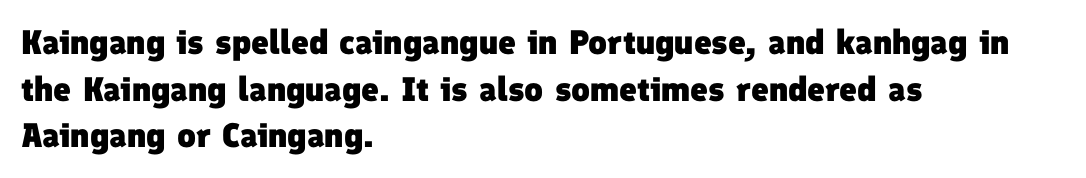
Q: Is the text bold? A: Yes.
Q: Is the typeface a serif or a sans-serif typeface? A: Sans-serif.
Q: Is the text underlined? A: No.
Q: How is the paragraph aligned? A: Left-aligned.
Q: Is the spacing between letters normal or unusually wide? A: Normal.
Q: Is the spacing between lines tight, normal or loose? A: Normal.
Q: Width (condensed, normal, or wide)? A: Normal.
Q: Stroke contrast? A: Low.
Q: x-height? A: Medium.
Q: Monospaced? A: No.
